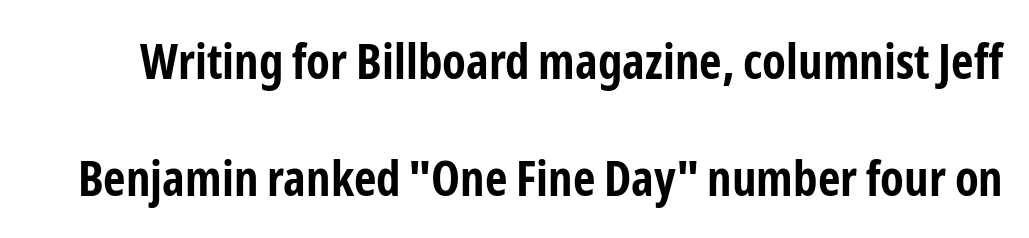
{"serif": "no", "italic": "no", "bold": "yes", "weight": "bold", "width": "condensed", "stroke_contrast": "low", "x_height": "medium", "monospaced": "no", "underline": "no", "line_spacing": "loose", "line_spacing_ratio": 2.39, "letter_spacing": "normal", "letter_spacing_em": 0.0, "glyph_px": 49}
